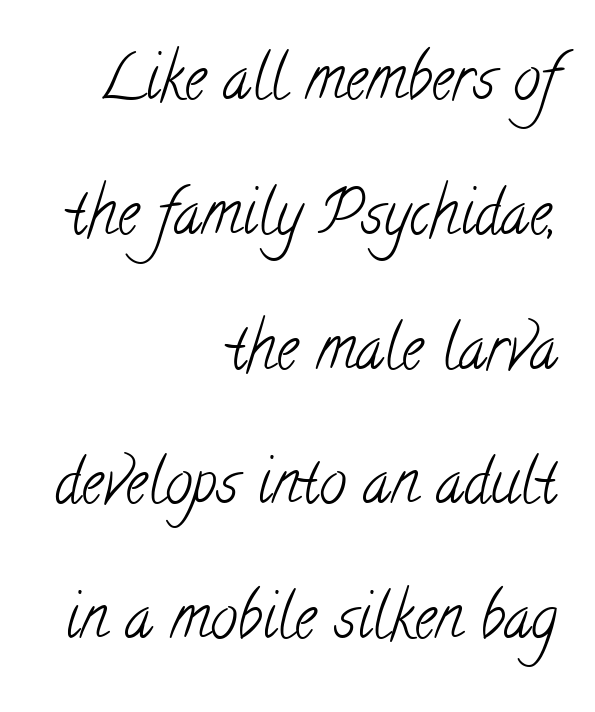
Glance below the letters and you will spot only blank space. Heaviness? Minimal to ordinary, like unemphasized prose. This sample has the flowing, uneven cadence of proportional lettering. Is this a sans? No — the strokes have serifs. If you measured baseline to baseline, you'd find a long distance.
